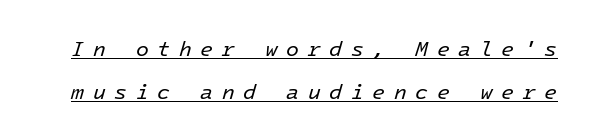
The image shows 21 px text type, italic (leaning right); set loose line spacing (2.03x), unusually wide letter spacing (+0.41 em), underlined.
